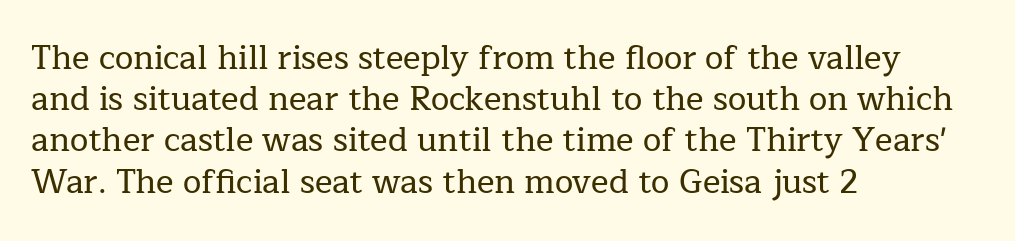
Q: Is the text italic (slanted)? A: No, it is upright.
Q: Is the typeface a serif or a sans-serif typeface? A: Serif.
Q: Is the text underlined? A: No.
Q: How is the paragraph aligned? A: Left-aligned.
Q: Is the spacing between letters normal or unusually wide? A: Normal.
Q: Is the spacing between lines tight, normal or loose? A: Normal.
Q: Width (condensed, normal, or wide)? A: Normal.
Q: Stroke contrast? A: Low.
Q: x-height? A: Medium.
Q: Monospaced? A: No.
